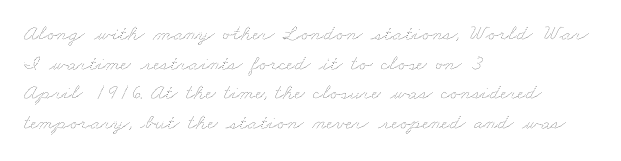
Q: Is the text bold? A: No.
Q: Is the text underlined? A: No.
Q: How is the paragraph aligned? A: Left-aligned.
Q: Is the spacing between letters normal or unusually wide? A: Normal.
Q: Is the spacing between lines tight, normal or loose? A: Normal.
